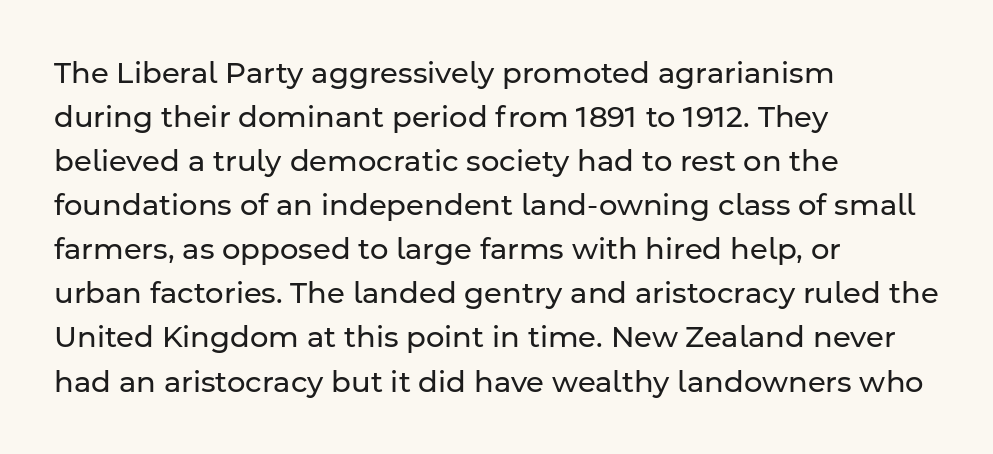
{"serif": "no", "italic": "no", "bold": "no", "weight": "regular", "width": "normal", "stroke_contrast": "low", "x_height": "medium", "monospaced": "no", "underline": "no", "align": "left", "line_spacing": "normal", "line_spacing_ratio": 1.52, "letter_spacing": "normal", "letter_spacing_em": 0.0, "glyph_px": 29}
